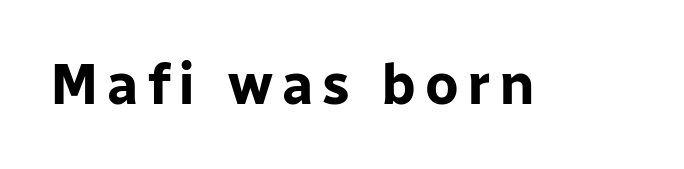
This sample uses a sans-serif face. On the weight axis this lands at bold, roughly 700. These lines are rendered in a variable-pitch font. Honestly, there is no underline to notice here at all.
